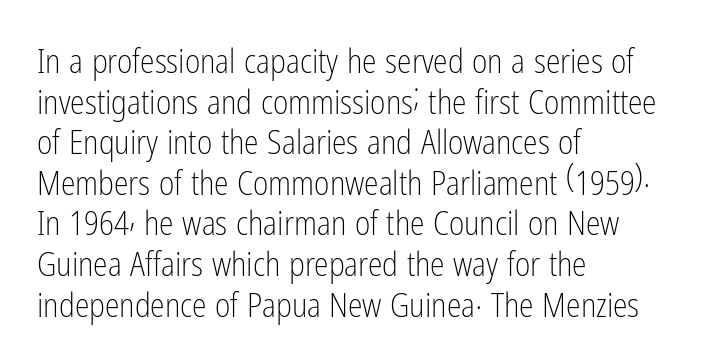
The image shows 33 px light, condensed sans-serif type, upright; set left-aligned, line spacing 1.23x, normal letter spacing, not underlined; low stroke contrast and a medium x-height.
